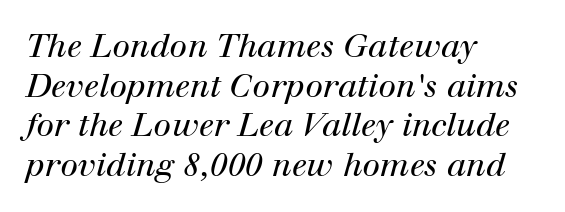
The image shows 32 px regular-weight serif type, italic (leaning right); set left-aligned, line spacing 1.24x, normal letter spacing, not underlined; high stroke contrast and a medium x-height.
